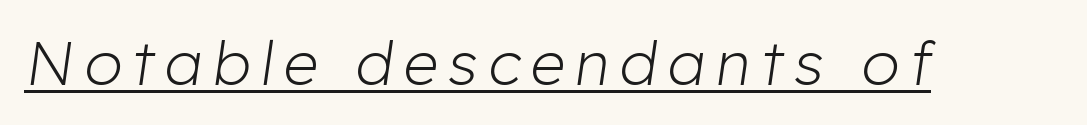
Q: Is the text bold? A: No.
Q: Is the text italic (slanted)? A: Yes, it leans right by about 8 degrees.
Q: Is the text underlined? A: Yes.
Q: Width (condensed, normal, or wide)? A: Normal.
Q: Stroke contrast? A: Low.
Q: x-height? A: Medium.
Q: Monospaced? A: No.
